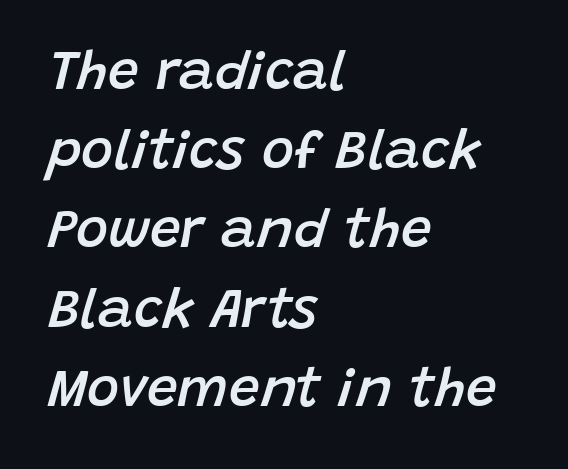
The image shows 55 px semibold type, italic (leaning right); set left-aligned, normal line spacing (1.44x), normal letter spacing, not underlined; low stroke contrast and a large x-height.
